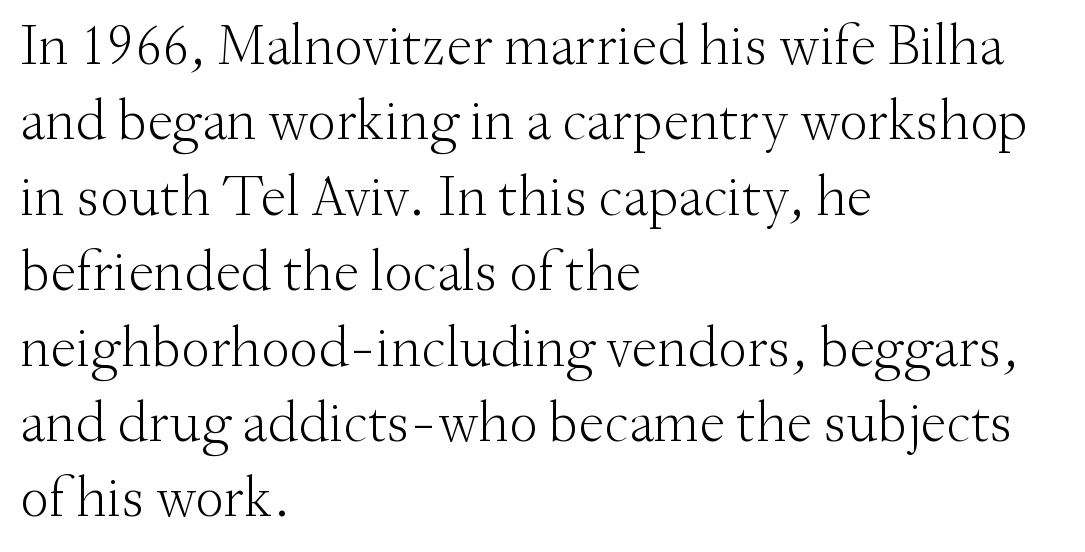
The image shows 58 px light serif type, upright; set left-aligned, normal line spacing (1.3x), normal letter spacing, not underlined; medium stroke contrast and a small x-height.
